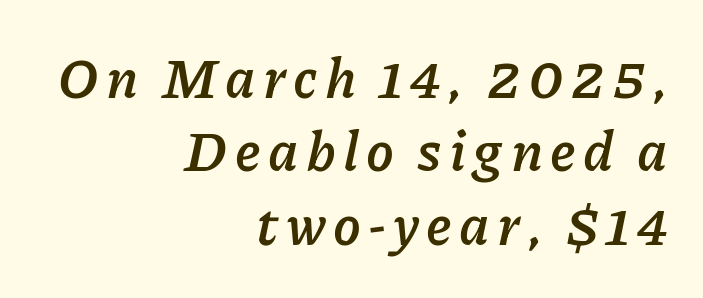
{"italic": "yes", "lean": "right", "slant_degrees": 11, "bold": "yes", "weight": "semibold", "width": "normal", "stroke_contrast": "low", "x_height": "medium", "monospaced": "no", "underline": "no", "align": "right", "line_spacing": "normal", "line_spacing_ratio": 1.31, "glyph_px": 56}
